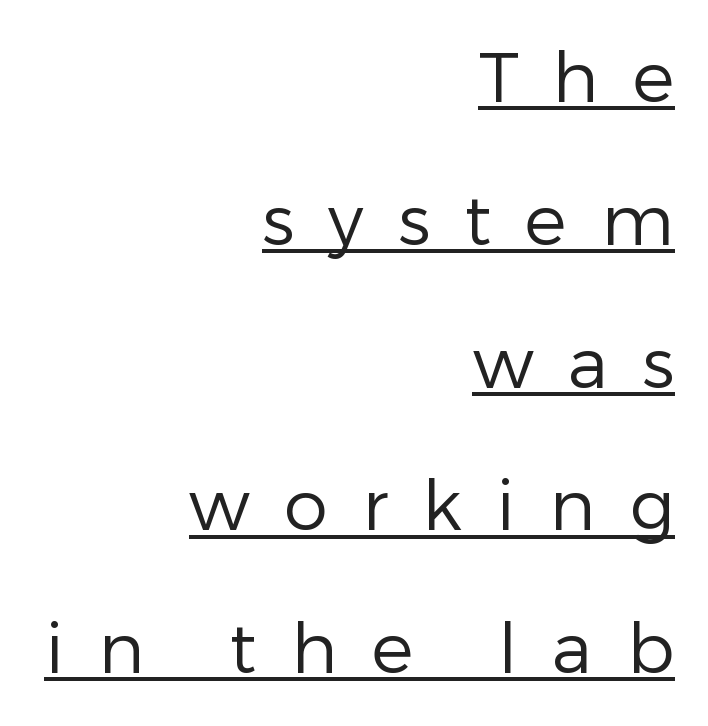
Q: Is the text bold? A: No.
Q: Is the text italic (slanted)? A: No, it is upright.
Q: Is the typeface a serif or a sans-serif typeface? A: Sans-serif.
Q: Is the text underlined? A: Yes.
Q: How is the paragraph aligned? A: Right-aligned.
Q: Is the spacing between letters normal or unusually wide? A: Unusually wide.
Q: Is the spacing between lines tight, normal or loose? A: Loose.
Q: Width (condensed, normal, or wide)? A: Normal.
Q: Stroke contrast? A: Low.
Q: x-height? A: Medium.
Q: Monospaced? A: No.
